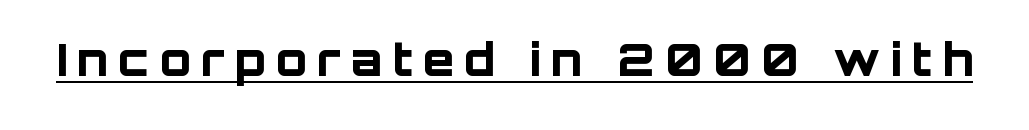
Q: Is the text bold? A: Yes.
Q: Is the text italic (slanted)? A: No, it is upright.
Q: Is the typeface a serif or a sans-serif typeface? A: Sans-serif.
Q: Is the text underlined? A: Yes.
Q: Is the spacing between letters normal or unusually wide? A: Unusually wide.
Q: Width (condensed, normal, or wide)? A: Normal.
Q: Stroke contrast? A: Low.
Q: x-height? A: Large.
Q: Monospaced? A: No.
